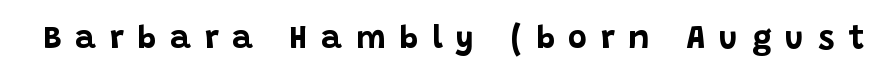
The image shows 32 px bold sans-serif type, upright; set unusually wide letter spacing (+0.43 em), not underlined; low stroke contrast and a large x-height.
